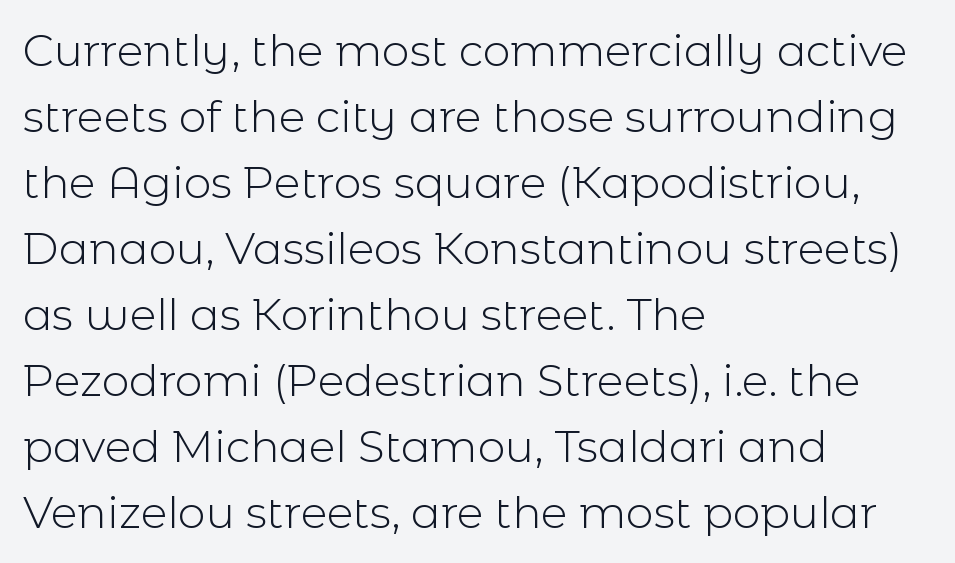
{"serif": "no", "italic": "no", "bold": "no", "weight": "light", "width": "normal", "x_height": "medium", "monospaced": "no", "underline": "no", "align": "left", "line_spacing": "normal", "line_spacing_ratio": 1.5, "letter_spacing": "normal", "letter_spacing_em": 0.0, "glyph_px": 44}
